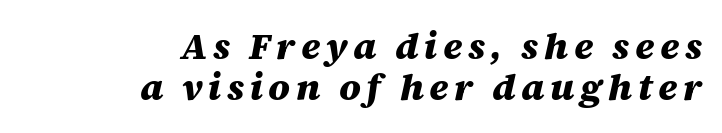
Q: Is the text bold? A: Yes.
Q: Is the text italic (slanted)? A: Yes, it leans right by about 12 degrees.
Q: Is the text underlined? A: No.
Q: How is the paragraph aligned? A: Right-aligned.
Q: Is the spacing between lines tight, normal or loose? A: Tight.
Q: Width (condensed, normal, or wide)? A: Normal.
Q: Stroke contrast? A: Medium.
Q: x-height? A: Large.
Q: Monospaced? A: No.
